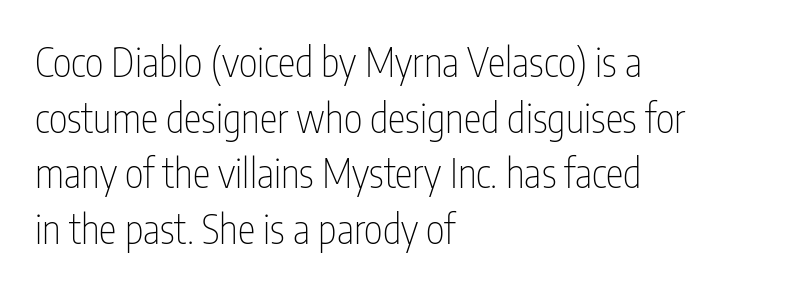
The image shows 40 px thin, condensed sans-serif type, upright; set left-aligned, normal line spacing (1.39x), normal letter spacing, not underlined; low stroke contrast and a medium x-height.
